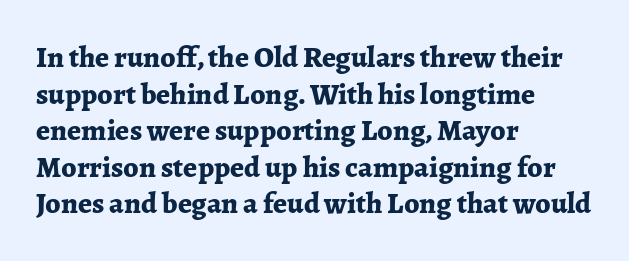
The image shows 30 px bold serif type, upright; set left-aligned, line spacing 1.22x, normal letter spacing, not underlined; low stroke contrast and a medium x-height.
